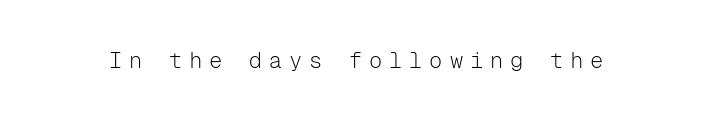
{"italic": "no", "bold": "no", "underline": "no", "letter_spacing": "wide", "letter_spacing_em": 0.31, "glyph_px": 22}
